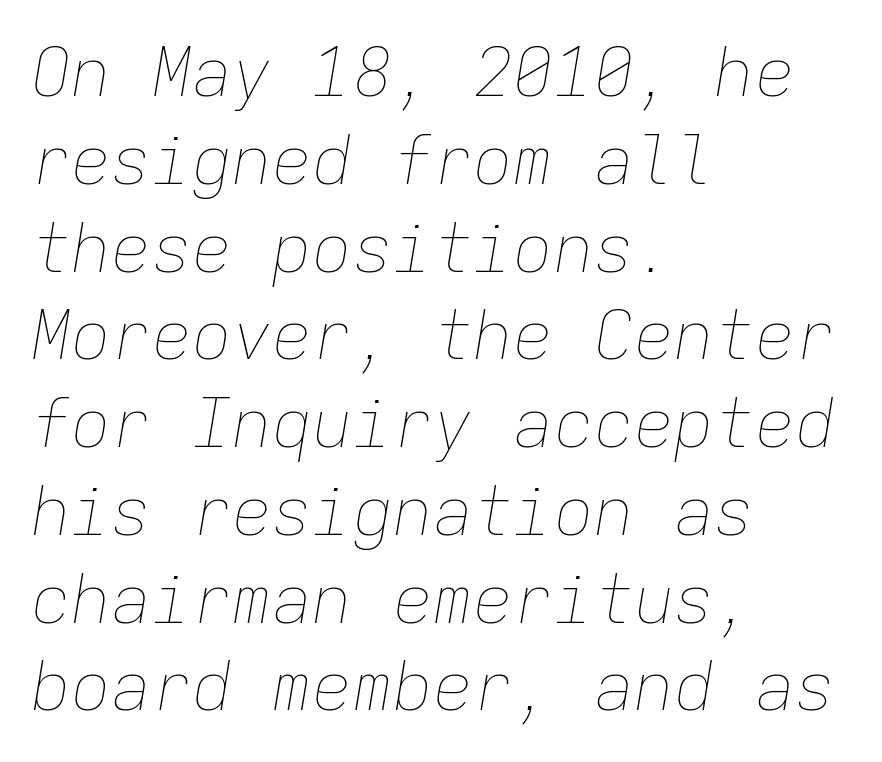
A typesetter would mark this as italic. Only glyphs here, with clear space below each row. Left-aligned paragraph, ragged on the right. Fixed-width glyphs throughout — classic coding-font behaviour. These lines keep a tight, regular rhythm from letter to letter.
